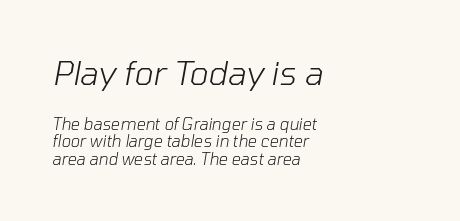
Q: Is the text bold? A: No.
Q: Is the text italic (slanted)? A: Yes, it leans right by about 10 degrees.
Q: Is the text underlined? A: No.
Q: How is the paragraph aligned? A: Left-aligned.
Q: Is the spacing between letters normal or unusually wide? A: Normal.
Q: Is the spacing between lines tight, normal or loose? A: Tight.
Q: Which block of text is set in a larger size, the first (top) or the second (bottom)? A: The first (top) one.
Q: Width (condensed, normal, or wide)? A: Normal.
Q: Stroke contrast? A: Low.
Q: x-height? A: Medium.
Q: Monospaced? A: No.
